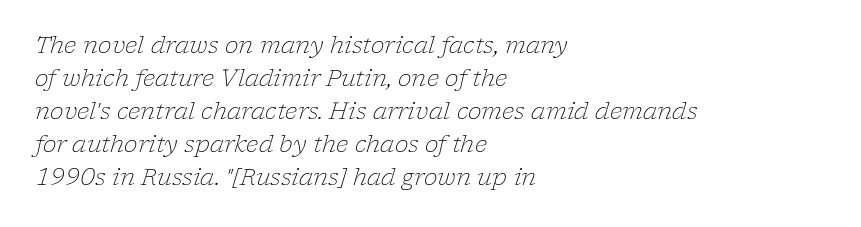
Bold? No — there's no thickening of the strokes. Letters rest on an invisible, unmarked baseline. How are the letters spaced? Ordinarily, with no added tracking. Yep, that's italic — everything's leaning. Each line starts at the same left margin while the right side varies.
